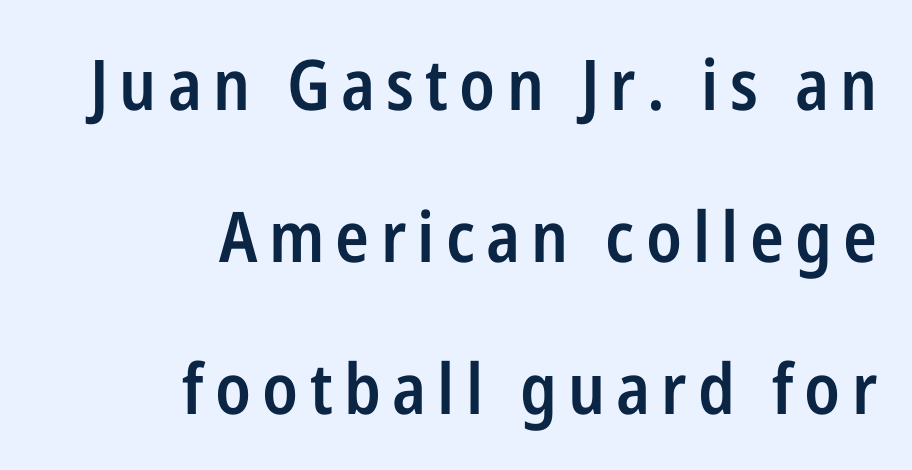
The image shows 70 px semibold, condensed sans-serif type, upright; set right-aligned, loose line spacing (2.17x), not underlined; low stroke contrast and a medium x-height.
